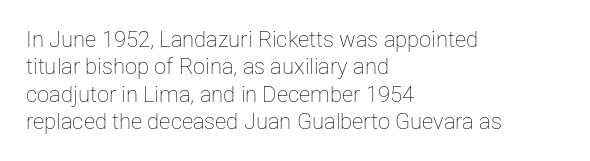
{"italic": "no", "bold": "no", "underline": "no", "align": "left", "line_spacing_ratio": 1.24, "letter_spacing": "normal", "letter_spacing_em": 0.0, "glyph_px": 22}
